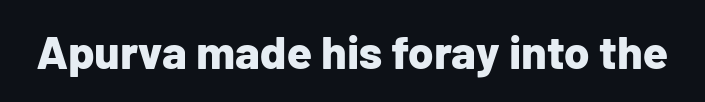
Q: Is the text bold? A: Yes.
Q: Is the text italic (slanted)? A: No, it is upright.
Q: Is the typeface a serif or a sans-serif typeface? A: Sans-serif.
Q: Is the text underlined? A: No.
Q: Is the spacing between letters normal or unusually wide? A: Normal.
Q: Width (condensed, normal, or wide)? A: Normal.
Q: Stroke contrast? A: Low.
Q: x-height? A: Medium.
Q: Monospaced? A: No.
